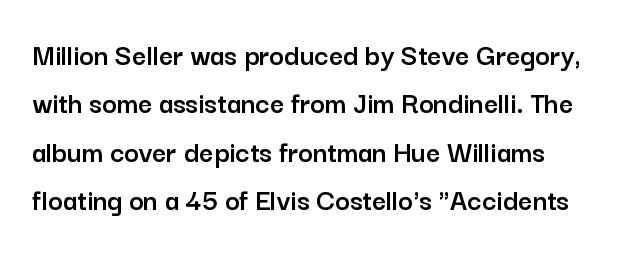
In terms of leading, this rendering sits right in the middle. Ascenders rise straight up at ninety degrees. Nothing sits at the stroke ends, so this counts as sans-serif. The line texture is even and compact thanks to regular tracking.
